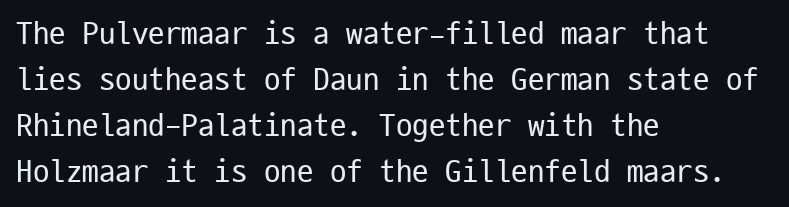
The rendering uses typewriter-style spacing with identical character cells. How are the letters spaced? Ordinarily, with no added tracking. Which margin do the lines hug? The left one — the right edge is uneven. Bare-footed words on every line.
